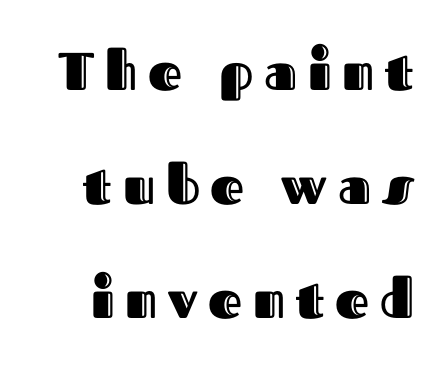
The image shows 53 px text type, upright; set loose line spacing (2.15x), unusually wide letter spacing (+0.2 em), not underlined; a medium x-height.
